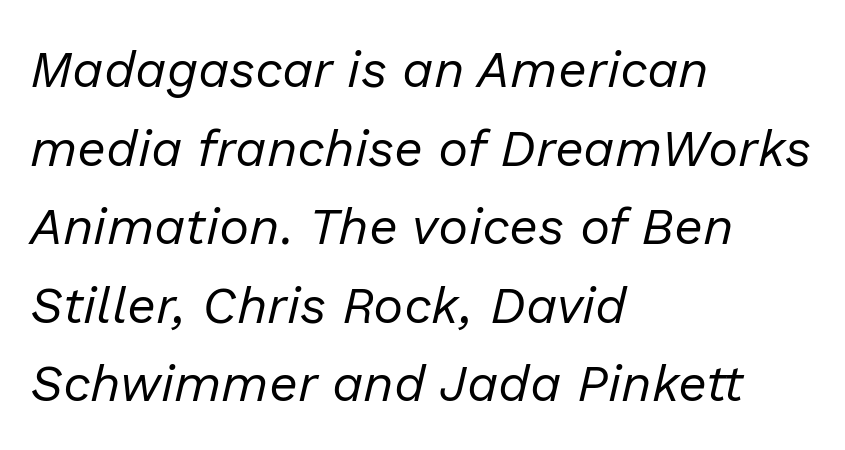
The image shows 51 px regular-weight type, italic (leaning right); set left-aligned, normal line spacing (1.54x), normal letter spacing, not underlined; low stroke contrast and a medium x-height.
